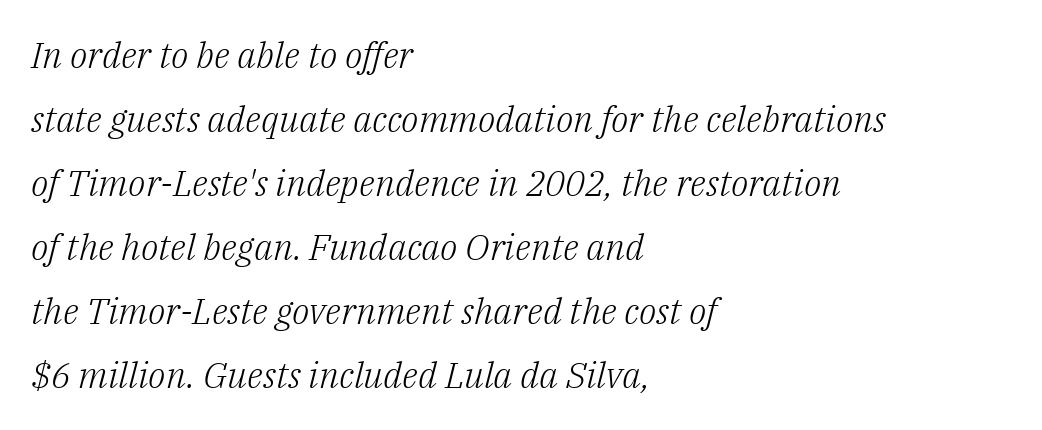
These lines are set flush left with a ragged right edge. The weight tops out at a normal text grade. Looks like regular typesetting: each glyph gets only the width it needs. The characters display serif detailing at their extremities.
